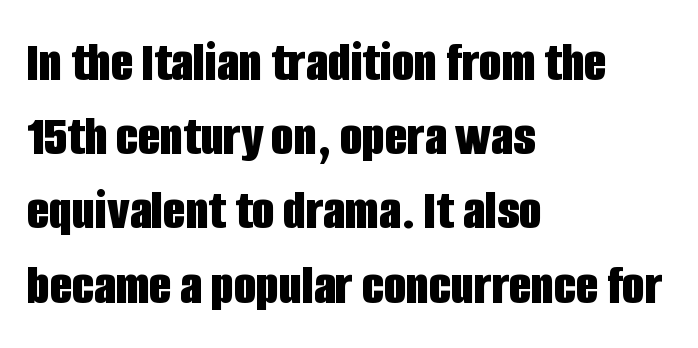
Notice how the passage keeps a crisp vertical edge on the left only. Every stem runs plumb, perpendicular to the baseline. Each letter keeps its own natural width here, so spacing adapts to shape. Just letters on the line, the space beneath them empty. The passage shown is emphatically bold. The line-height multiplier appears to be the usual default.
